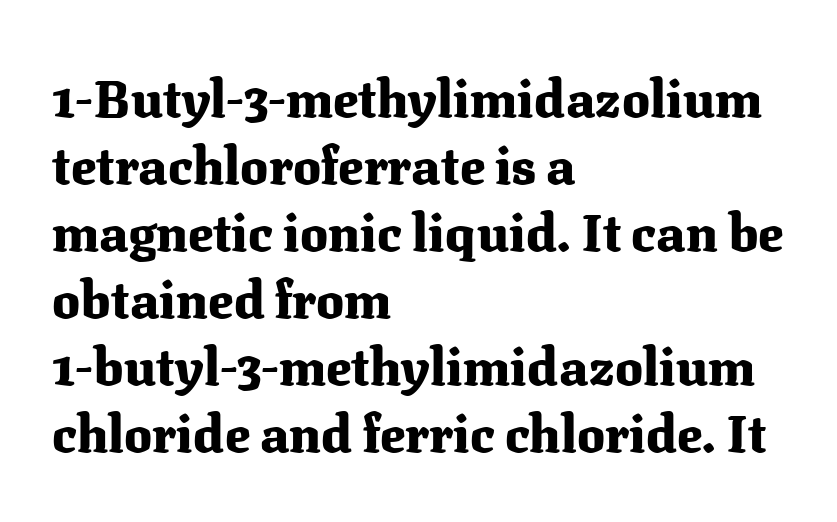
The image shows 52 px heavy serif type, upright; set left-aligned, normal line spacing (1.29x), normal letter spacing, not underlined; medium stroke contrast and a medium x-height.
